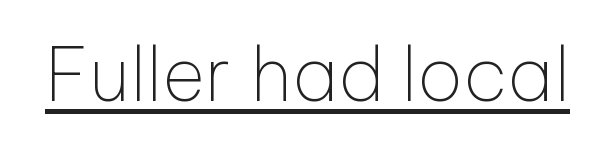
{"serif": "no", "italic": "no", "bold": "no", "weight": "thin", "width": "normal", "stroke_contrast": "low", "x_height": "medium", "monospaced": "no", "underline": "yes", "letter_spacing": "normal", "letter_spacing_em": 0.0, "glyph_px": 74}
